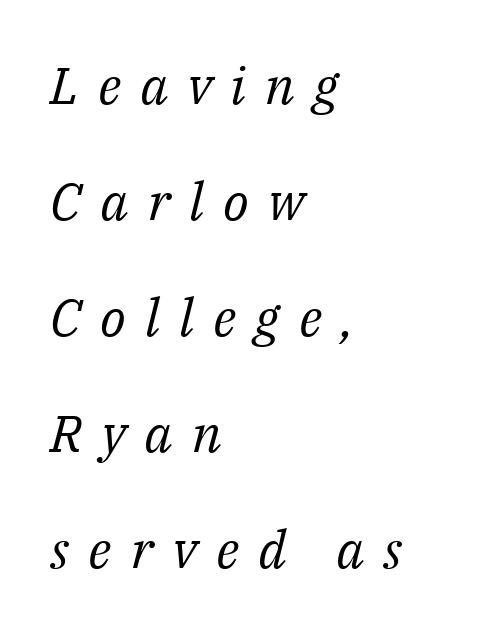
Type style note: has serifs. What's the leading like? Stretched, with rows far apart. The ragged edge is on the right, which tells us the setting is flush left. Heaviness? Minimal to ordinary, like unemphasized prose.
